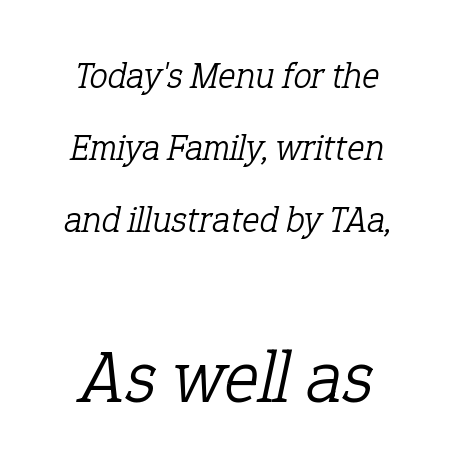
Stroke thickness stays within the range of a standard reading face or lighter. The gaps between neighbouring characters are ordinary and unremarkable. Notice the wide empty band between every row — that's loose leading. Top chunk: small. Bottom chunk: large.
